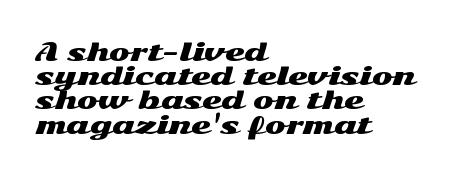
Honestly, the letter spacing is just normal — you wouldn't notice it. Plain, unruled lines of type. Casual observation: everything's shoved over to the left. This sample trades vertical openness for compactness between lines.
